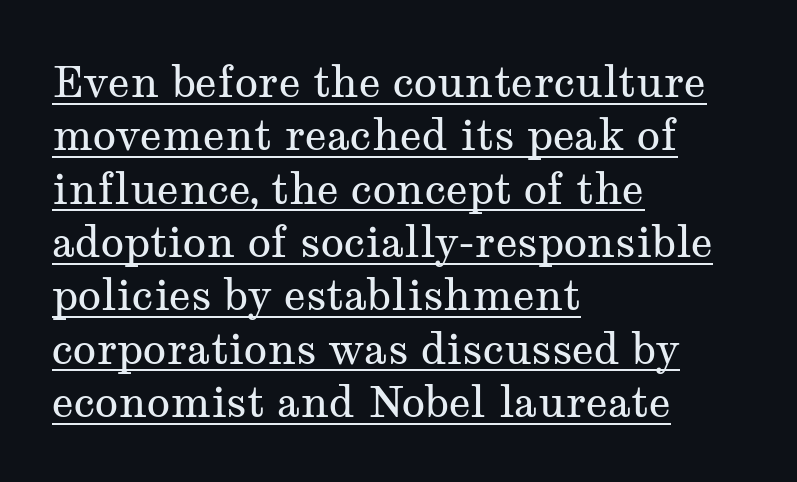
Yep, those are serifs on the letters. Caption: face not bold, strokes unweighted. Between one letter and the next there's only the usual sliver of space. Proportional: the letters do not fall into vertical columns. Check the space under the baseline: a stroke is drawn there.
